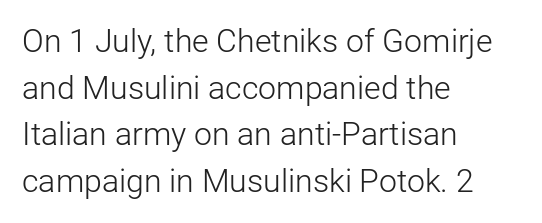
{"serif": "no", "italic": "no", "bold": "no", "weight": "light", "width": "normal", "stroke_contrast": "low", "x_height": "medium", "monospaced": "no", "underline": "no", "align": "left", "line_spacing": "normal", "line_spacing_ratio": 1.46, "letter_spacing": "normal", "letter_spacing_em": 0.0, "glyph_px": 32}
